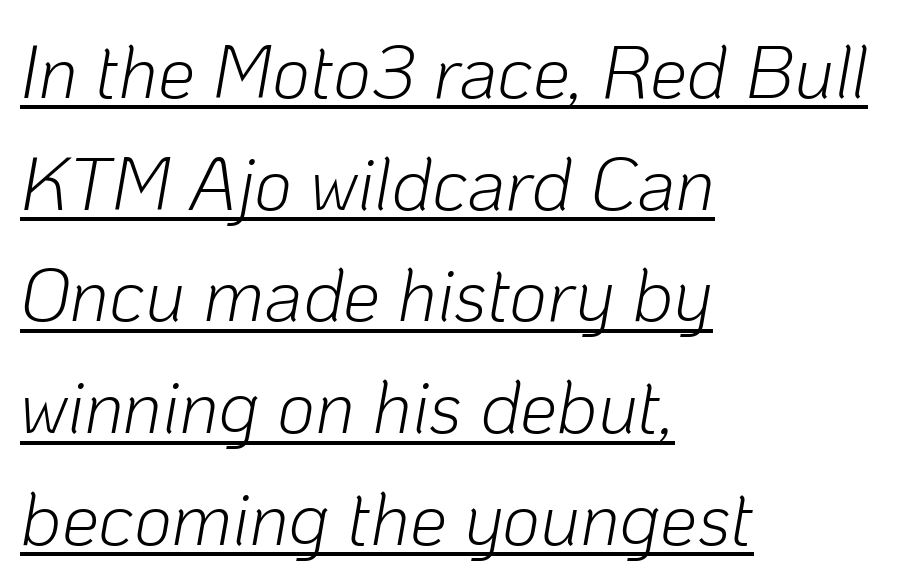
Heft: none added — not bold. A baseline rule has been typeset under these characters. The face used here has a pronounced slope to its letters. Each new line begins a customary step beneath the previous one.
